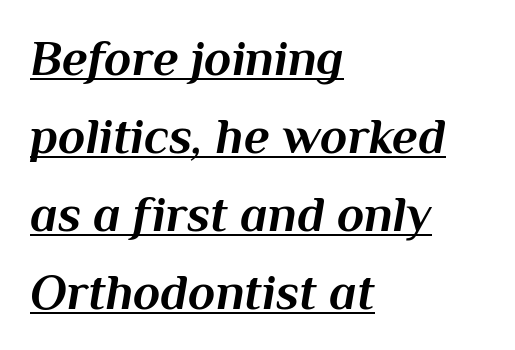
{"italic": "yes", "lean": "right", "slant_degrees": 10, "bold": "yes", "weight": "bold", "width": "normal", "stroke_contrast": "medium", "x_height": "medium", "monospaced": "no", "underline": "yes", "align": "left", "line_spacing": "normal", "line_spacing_ratio": 1.56, "letter_spacing": "normal", "letter_spacing_em": 0.0, "glyph_px": 50}
